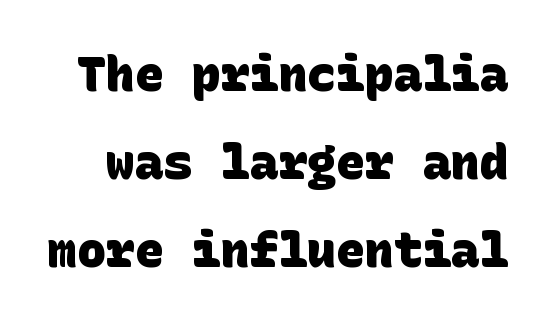
Letterform terminals end flat and unadorned throughout the passage. Words float on clear page, feet unadorned. The face used here has the dense, thick strokes of a bold. Short note: letters normally spaced.
